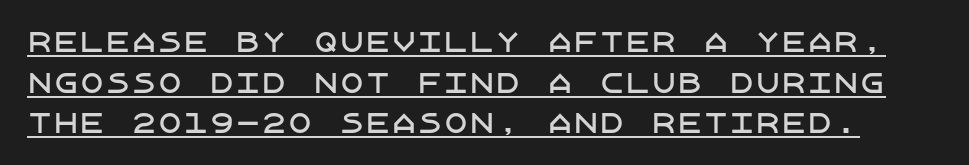
Q: Is the text italic (slanted)? A: No, it is upright.
Q: Is the text underlined? A: Yes.
Q: Is the spacing between letters normal or unusually wide? A: Normal.
Q: Is the spacing between lines tight, normal or loose? A: Normal.
